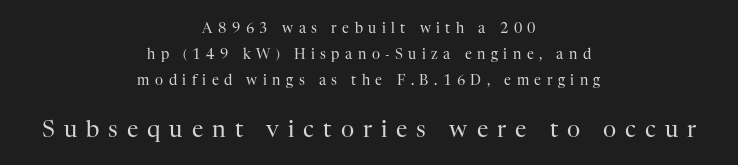
Q: Is the text bold? A: No.
Q: Is the text italic (slanted)? A: No, it is upright.
Q: Is the text underlined? A: No.
Q: How is the paragraph aligned? A: Centered.
Q: Is the spacing between letters normal or unusually wide? A: Unusually wide.
Q: Which block of text is set in a larger size, the first (top) or the second (bottom)? A: The second (bottom) one.
